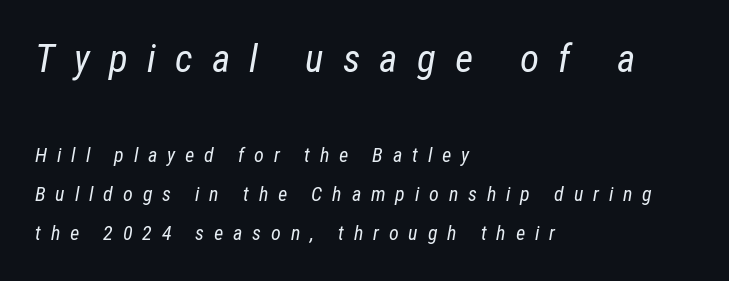
The gap between lines stays unmarked. Interline gaps are noticeably wide in this sample. This sample is left-justified, so line endings fall wherever the words run out. Stem width sits at or under what a default text font uses. Visually, the top section dominates because its glyphs are scaled up.
